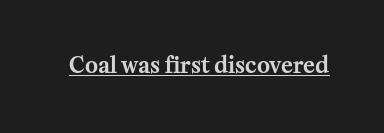
Q: Is the text italic (slanted)? A: No, it is upright.
Q: Is the text underlined? A: Yes.
Q: Is the spacing between letters normal or unusually wide? A: Normal.
